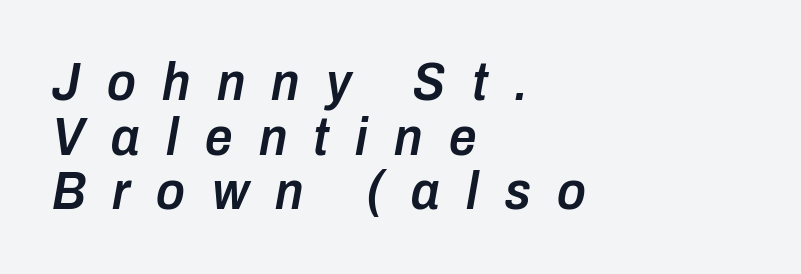
The image shows 54 px semibold, condensed type, italic (leaning right); set left-aligned, tight line spacing (1.01x), unusually wide letter spacing (+0.49 em), not underlined; low stroke contrast and a medium x-height.
